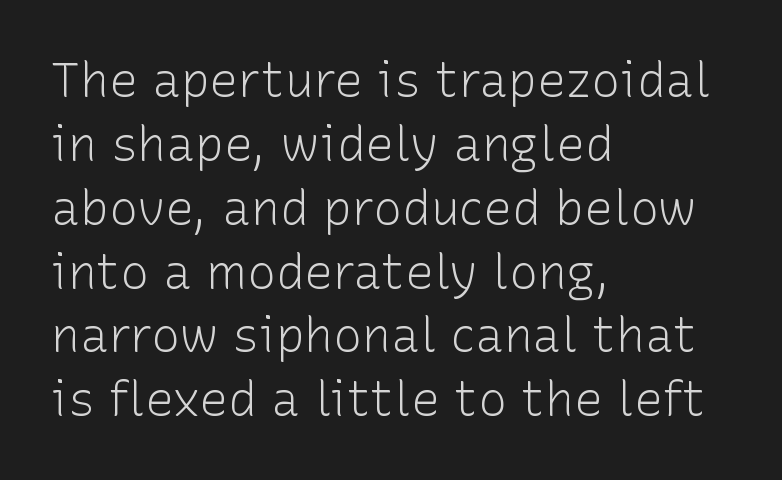
Q: Is the text bold? A: No.
Q: Is the text italic (slanted)? A: No, it is upright.
Q: Is the typeface a serif or a sans-serif typeface? A: Sans-serif.
Q: Is the text underlined? A: No.
Q: How is the paragraph aligned? A: Left-aligned.
Q: Is the spacing between letters normal or unusually wide? A: Normal.
Q: Is the spacing between lines tight, normal or loose? A: Normal.
Q: Width (condensed, normal, or wide)? A: Normal.
Q: Stroke contrast? A: Low.
Q: x-height? A: Medium.
Q: Monospaced? A: No.
